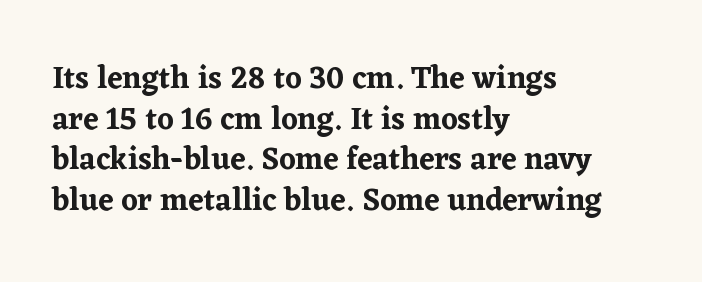
Q: Is the text italic (slanted)? A: No, it is upright.
Q: Is the typeface a serif or a sans-serif typeface? A: Serif.
Q: Is the text underlined? A: No.
Q: How is the paragraph aligned? A: Left-aligned.
Q: Is the spacing between letters normal or unusually wide? A: Normal.
Q: Is the spacing between lines tight, normal or loose? A: Normal.
Q: Width (condensed, normal, or wide)? A: Normal.
Q: Stroke contrast? A: Low.
Q: x-height? A: Medium.
Q: Monospaced? A: No.
